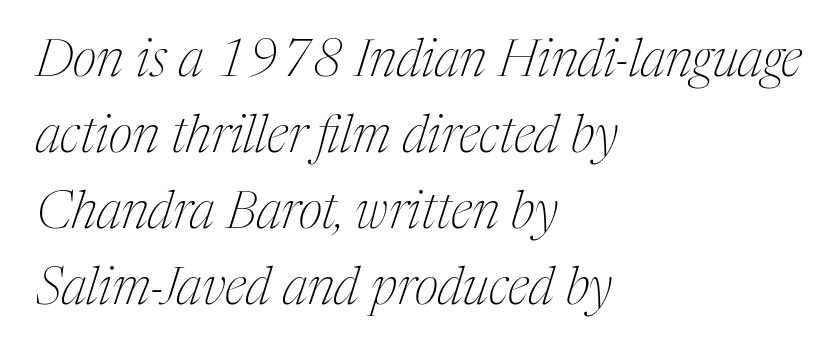
The image shows 52 px thin, condensed serif type, italic (leaning right); set left-aligned, normal line spacing (1.46x), normal letter spacing, not underlined; medium stroke contrast and a medium x-height.
